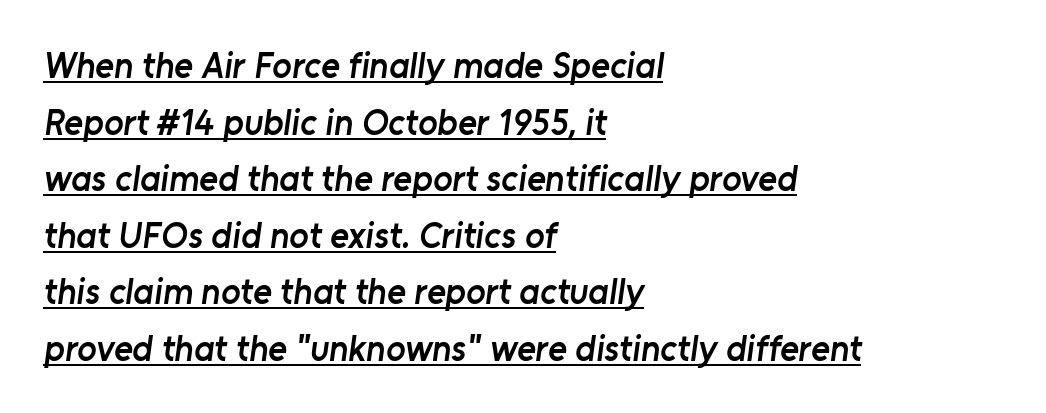
{"serif": "no", "bold": "semi", "weight": "semibold", "width": "normal", "stroke_contrast": "low", "x_height": "medium", "monospaced": "no", "underline": "yes", "align": "left", "line_spacing": "normal", "line_spacing_ratio": 1.57, "letter_spacing": "normal", "letter_spacing_em": 0.0, "glyph_px": 36}
